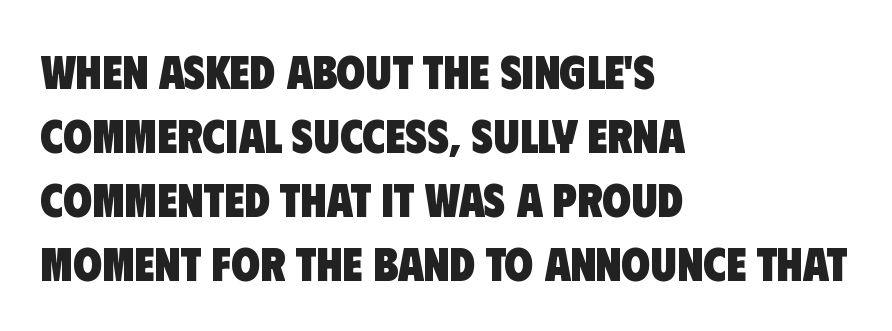
Q: Is the text bold? A: Yes.
Q: Is the typeface a serif or a sans-serif typeface? A: Sans-serif.
Q: Is the text underlined? A: No.
Q: How is the paragraph aligned? A: Left-aligned.
Q: Is the spacing between letters normal or unusually wide? A: Normal.
Q: Is the spacing between lines tight, normal or loose? A: Normal.
Q: Width (condensed, normal, or wide)? A: Condensed.
Q: Stroke contrast? A: Low.
Q: x-height? A: Large.
Q: Monospaced? A: No.
